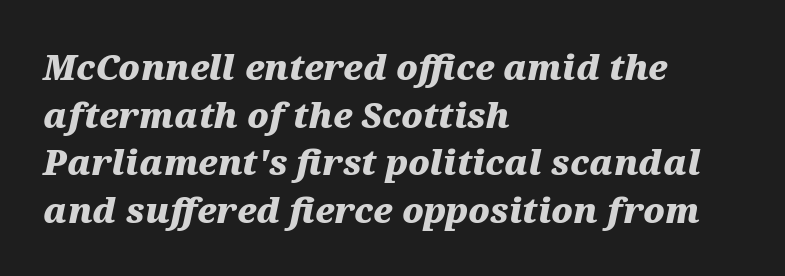
Q: Is the text bold? A: Yes.
Q: Is the text italic (slanted)? A: Yes, it leans right by about 12 degrees.
Q: Is the text underlined? A: No.
Q: How is the paragraph aligned? A: Left-aligned.
Q: Is the spacing between letters normal or unusually wide? A: Normal.
Q: Is the spacing between lines tight, normal or loose? A: Normal.
Q: Width (condensed, normal, or wide)? A: Wide.
Q: Stroke contrast? A: Medium.
Q: x-height? A: Medium.
Q: Monospaced? A: No.
